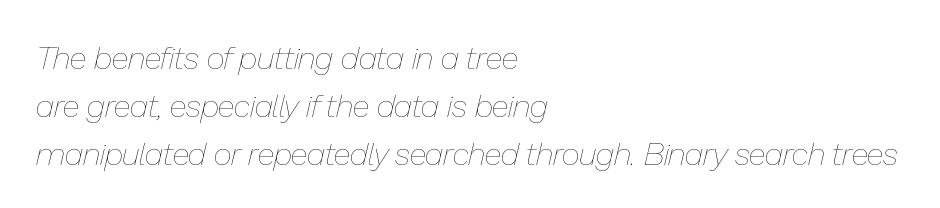
This sample uses plain, unmodified letter spacing. Line starts are locked; line ends wander. Quick note: underline off. Observe the lean: these are italic letterforms.
